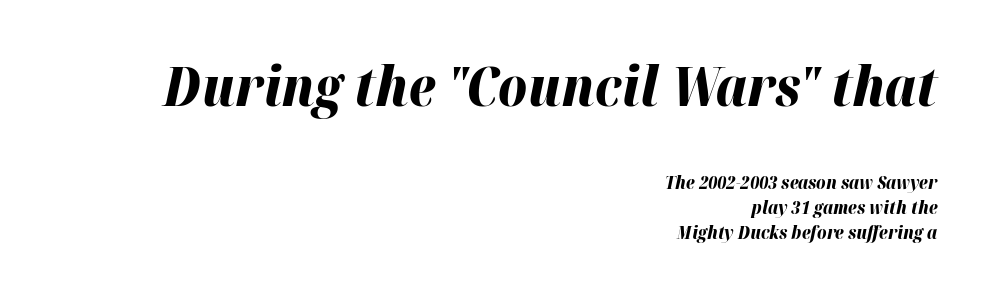
The image shows 55 px bold type, italic (leaning right); set right-aligned, normal line spacing (1.41x), normal letter spacing, not underlined; the first (top) block is 3.06x larger; high stroke contrast and a medium x-height.
